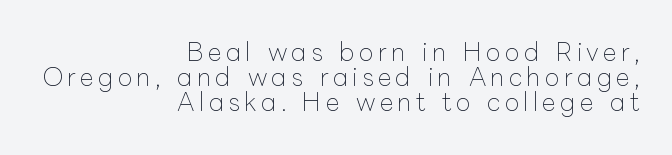
Q: Is the text bold? A: No.
Q: Is the text italic (slanted)? A: No, it is upright.
Q: Is the text underlined? A: No.
Q: How is the paragraph aligned? A: Right-aligned.
Q: Is the spacing between lines tight, normal or loose? A: Tight.
